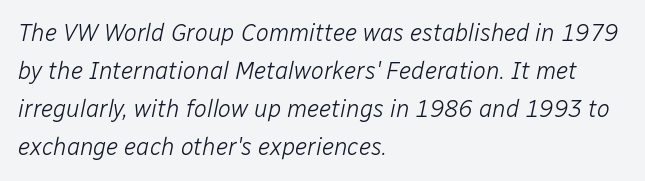
{"italic": "yes", "lean": "right", "slant_degrees": 12, "bold": "no", "underline": "no", "align": "left", "line_spacing": "normal", "line_spacing_ratio": 1.59, "letter_spacing": "normal", "letter_spacing_em": 0.0, "glyph_px": 24}
